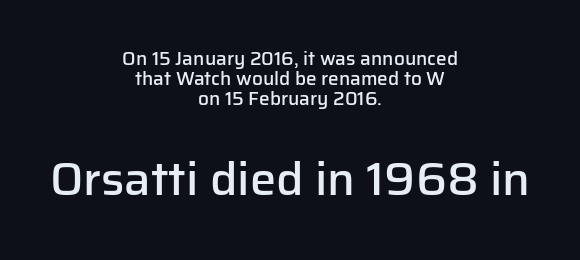
The image shows 47 px semibold sans-serif type, upright; set centered, tight line spacing (1.06x), normal letter spacing, not underlined; the second (bottom) block is 2.47x larger; low stroke contrast and a medium x-height.
